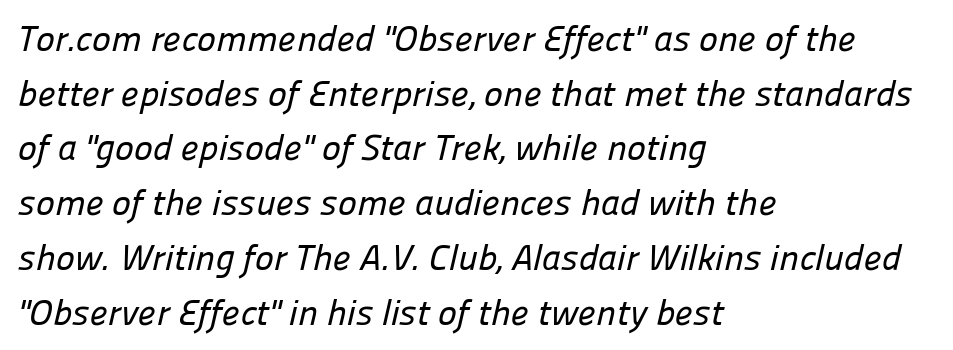
{"serif": "no", "width": "normal", "stroke_contrast": "low", "x_height": "medium", "monospaced": "no", "underline": "no", "align": "left", "line_spacing": "normal", "line_spacing_ratio": 1.52, "letter_spacing": "normal", "letter_spacing_em": 0.0, "glyph_px": 36}
